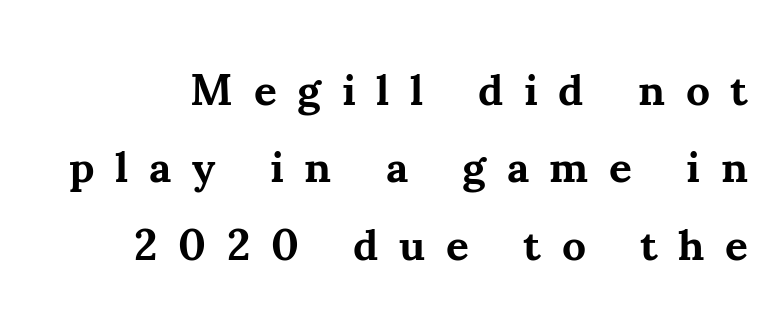
{"serif": "yes", "italic": "no", "bold": "yes", "weight": "bold", "width": "normal", "stroke_contrast": "medium", "x_height": "small", "monospaced": "no", "underline": "no", "align": "right", "line_spacing_ratio": 1.76, "letter_spacing": "wide", "letter_spacing_em": 0.47, "glyph_px": 44}
